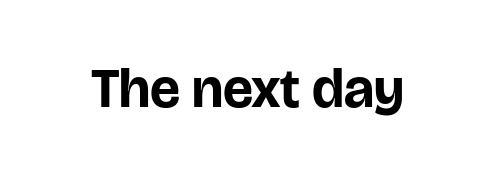
The image shows 56 px bold sans-serif type, upright; set normal letter spacing, not underlined; low stroke contrast and a large x-height.
